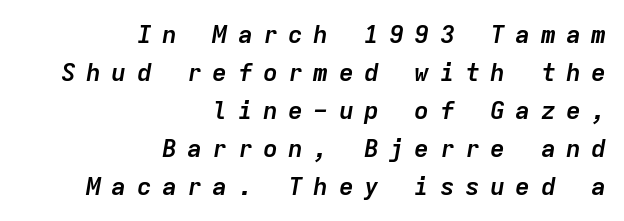
Q: Is the text bold? A: Yes.
Q: Is the text italic (slanted)? A: Yes, it leans right by about 9 degrees.
Q: Is the text underlined? A: No.
Q: How is the paragraph aligned? A: Right-aligned.
Q: Is the spacing between letters normal or unusually wide? A: Unusually wide.
Q: Is the spacing between lines tight, normal or loose? A: Normal.
